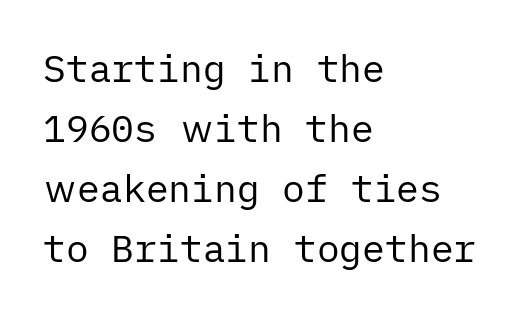
Observe the ordinary spacing: letters are neighbours, not strangers. Weight class: somewhere from thin through regular. The type family on display is of the sans-serif kind. Has an underline been added? It has not. The letters stand straight up with perfectly vertical stems.
